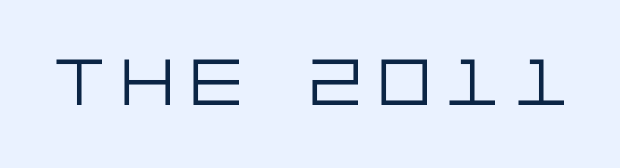
The image shows 70 px light sans-serif type, upright; set unusually wide letter spacing (+0.23 em), not underlined; low stroke contrast and a large x-height.
